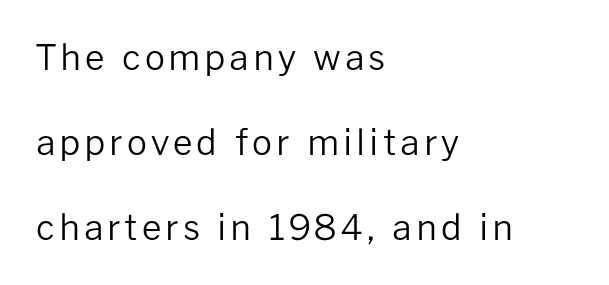
The image shows 35 px regular-weight sans-serif type, upright; set left-aligned, loose line spacing (2.43x), not underlined; low stroke contrast and a medium x-height.
